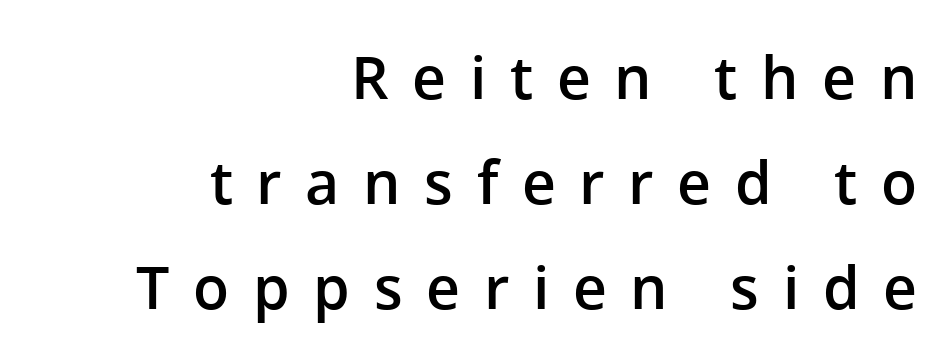
Q: Is the text bold? A: Semi-bold.
Q: Is the text italic (slanted)? A: No, it is upright.
Q: Is the typeface a serif or a sans-serif typeface? A: Sans-serif.
Q: Is the text underlined? A: No.
Q: How is the paragraph aligned? A: Right-aligned.
Q: Is the spacing between letters normal or unusually wide? A: Unusually wide.
Q: Width (condensed, normal, or wide)? A: Normal.
Q: Stroke contrast? A: Low.
Q: x-height? A: Medium.
Q: Monospaced? A: No.
